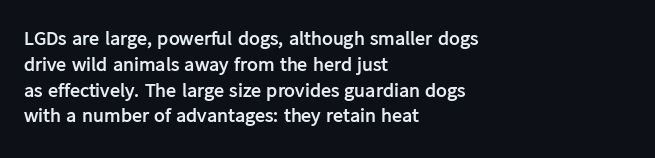
A typesetter would call this zero additional tracking. A classic flush-left, rag-right setting is used for this passage. The letters stand upright; this is a roman face. The glyphs are unaccompanied by any horizontal stroke below them. Line spacing here is normal.
